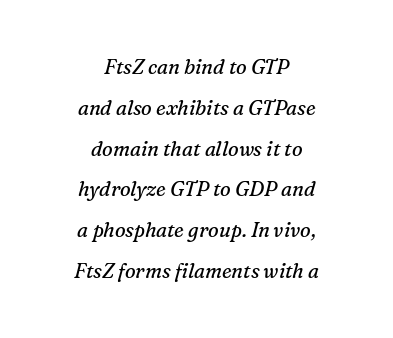
These lines stand farther apart than default settings would place them. The weight tops out at a normal text grade. You could call the tracking neutral — neither tight nor loose. Typeset on center — no edge is straight. Only glyphs here, with clear space below each row. Is the type slanted? Yes — the strokes lean at a clear angle.
